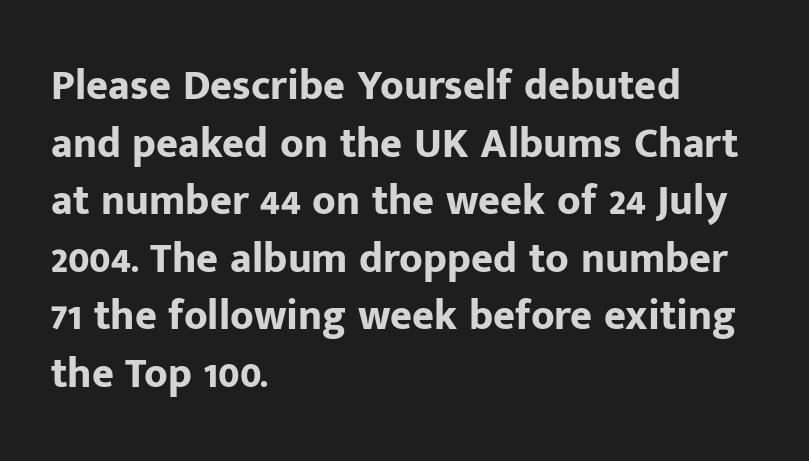
The image shows 42 px bold sans-serif type, upright; set left-aligned, normal line spacing (1.37x), normal letter spacing, not underlined; low stroke contrast and a medium x-height.
